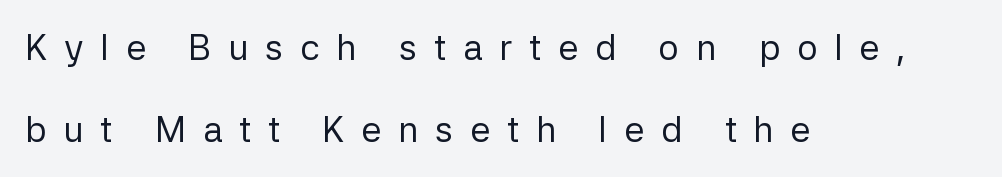
The image shows 36 px regular-weight sans-serif type, upright; set left-aligned, loose line spacing (2.29x), unusually wide letter spacing (+0.47 em), not underlined; low stroke contrast and a medium x-height.
